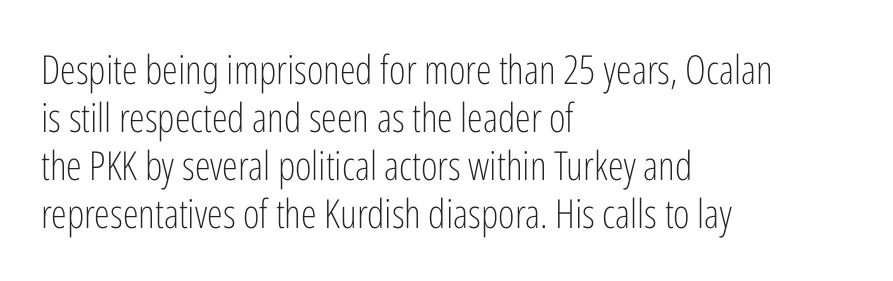
Proportional: the letters do not fall into vertical columns. In terms of letterspacing, this is plain default setting. This sample uses a sans-serif face. One-word summary of the alignment: left. The cut favours lightness, reaching ordinary text weight at its darkest.
